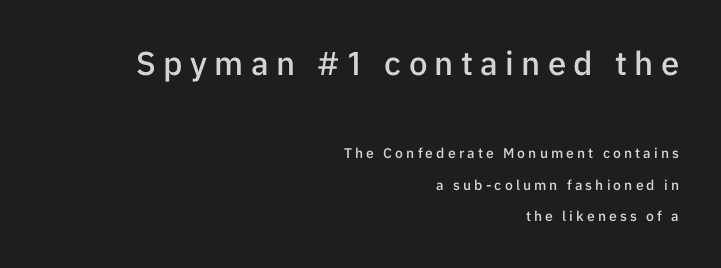
The text block is weighted toward the right margin, trailing off unevenly leftward. The letters stand upright; this is a roman face. A great deal of white space separates one row of letters from the next. Rule under the text: the space is simply empty. The typeface chosen for these lines omits serifs. The glyphs have the mass of a demibold cut, below bold.
